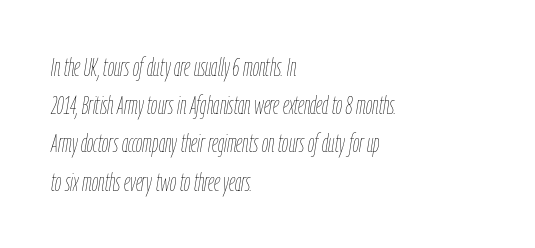
Caption: multi-line text, flush left, ragged right. Compared with typical body copy, the letter spacing here is the same. The font sits on the lighter half of the weight spectrum, regular included. The block of text has a typical density, with ordinary space between rows.
